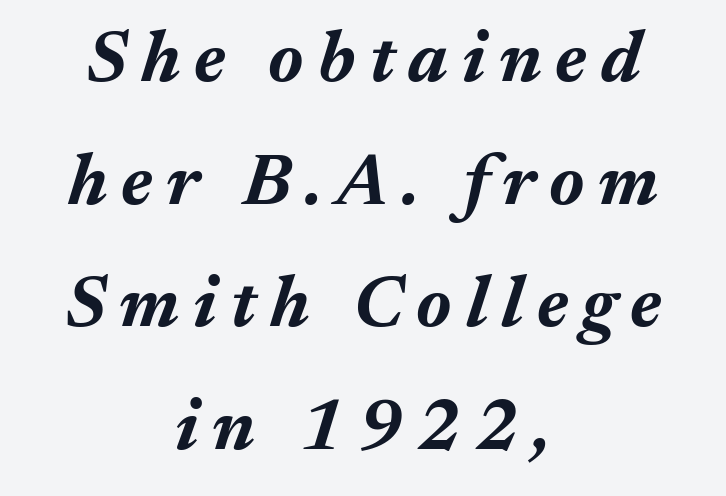
{"italic": "yes", "lean": "right", "slant_degrees": 17, "bold": "yes", "weight": "bold", "width": "normal", "stroke_contrast": "medium", "x_height": "medium", "monospaced": "no", "underline": "no", "align": "center", "line_spacing": "normal", "line_spacing_ratio": 1.68, "glyph_px": 73}
